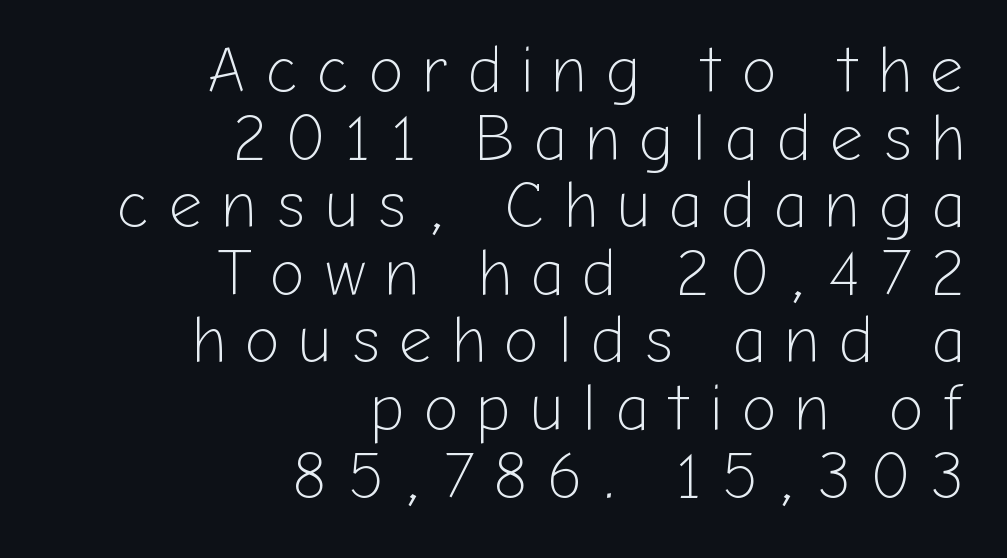
The image shows 65 px light sans-serif type, upright; set right-aligned, tight line spacing (1.04x), unusually wide letter spacing (+0.3 em), not underlined; low stroke contrast and a medium x-height.
